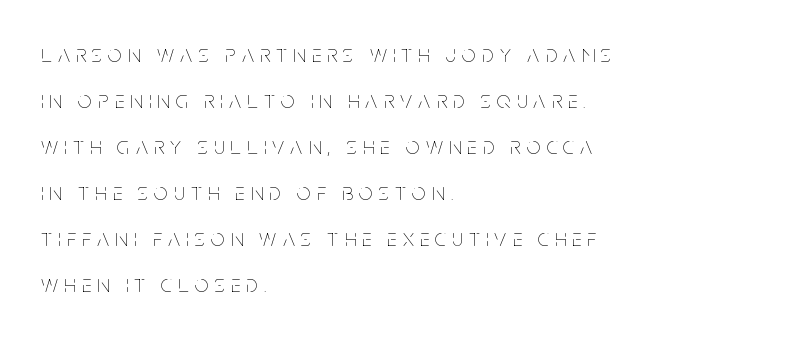
The image shows 24 px text type, upright; set left-aligned, loose line spacing (1.92x), unusually wide letter spacing (+0.26 em), not underlined.
